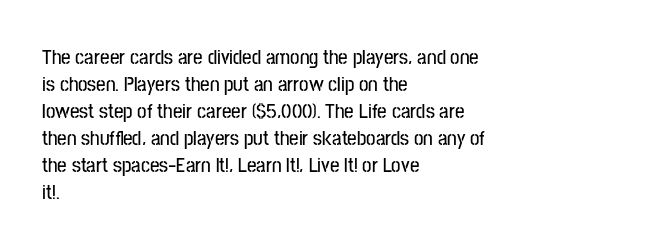
{"italic": "no", "underline": "no", "align": "left", "line_spacing": "normal", "line_spacing_ratio": 1.29, "letter_spacing": "normal", "letter_spacing_em": 0.0, "glyph_px": 21}
